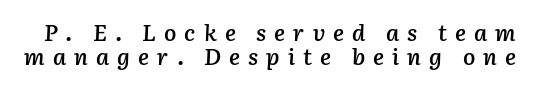
The image shows 23 px text type, italic (leaning right); set tight line spacing (1.05x), unusually wide letter spacing (+0.35 em), not underlined.
